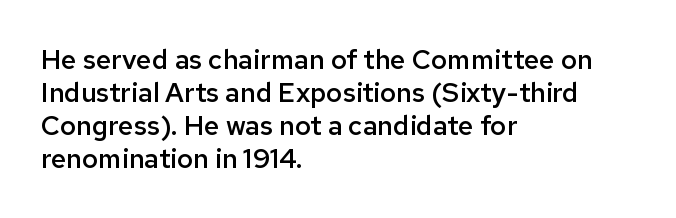
The compositor pushed each line to the left boundary. The space beneath each line is pristine and unruled. Moderately thickened strokes mark this as semibold type. Letter spacing: default. Quick note: not italic, upright.
